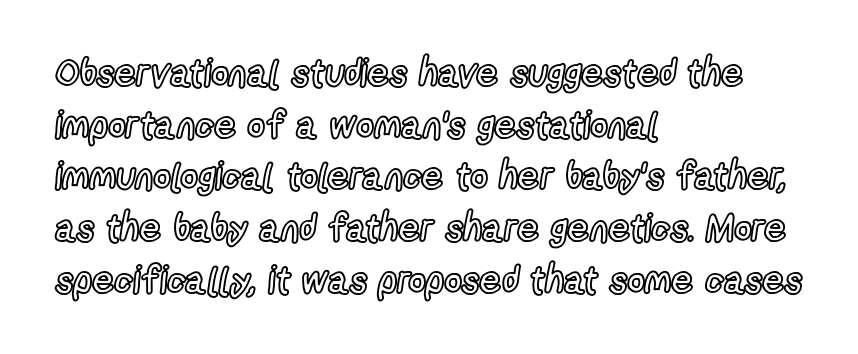
The image shows 38 px condensed type; set left-aligned, normal line spacing (1.36x), normal letter spacing, not underlined; a medium x-height.
